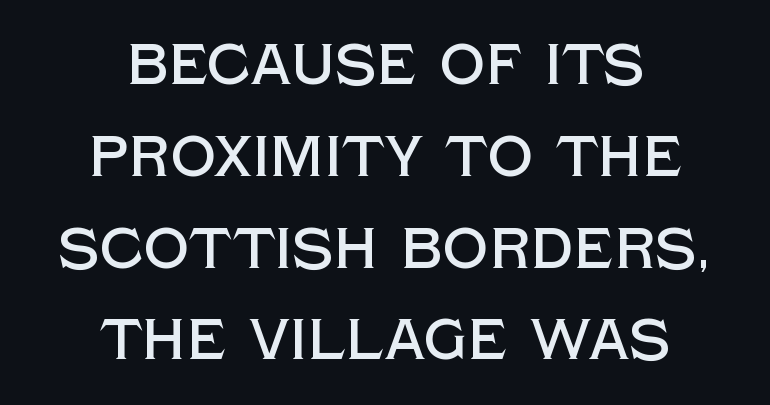
Q: Is the text italic (slanted)? A: No, it is upright.
Q: Is the typeface a serif or a sans-serif typeface? A: Sans-serif.
Q: Is the text underlined? A: No.
Q: How is the paragraph aligned? A: Centered.
Q: Is the spacing between letters normal or unusually wide? A: Normal.
Q: Is the spacing between lines tight, normal or loose? A: Normal.
Q: Width (condensed, normal, or wide)? A: Normal.
Q: x-height? A: Large.
Q: Monospaced? A: No.
